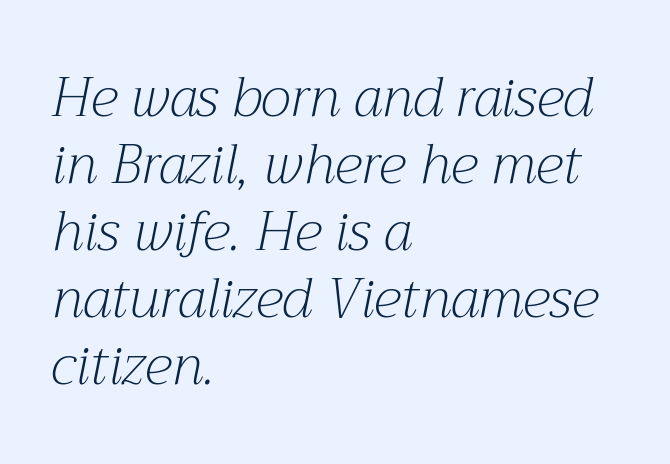
Q: Is the text bold? A: No.
Q: Is the text italic (slanted)? A: Yes, it leans right by about 12 degrees.
Q: Is the typeface a serif or a sans-serif typeface? A: Serif.
Q: Is the text underlined? A: No.
Q: How is the paragraph aligned? A: Left-aligned.
Q: Is the spacing between letters normal or unusually wide? A: Normal.
Q: Width (condensed, normal, or wide)? A: Normal.
Q: Stroke contrast? A: Medium.
Q: x-height? A: Medium.
Q: Monospaced? A: No.
